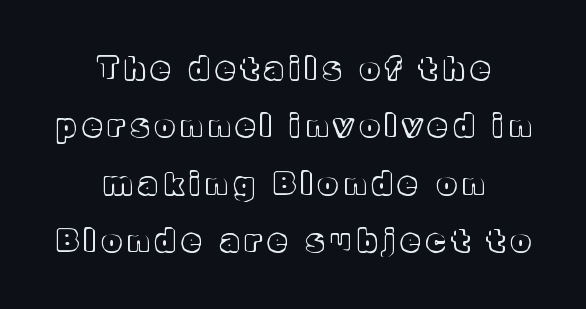
The image shows 30 px text type, upright; set centered, loose line spacing (1.91x), unusually wide letter spacing (+0.23 em), not underlined; a medium x-height.
